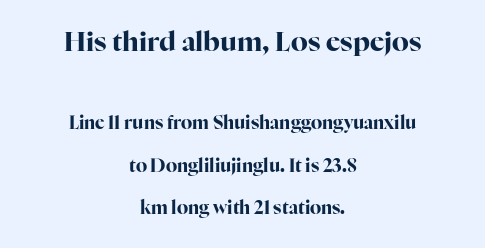
The image shows 27 px bold type, upright; set centered, loose line spacing (2.36x), normal letter spacing, not underlined; the first (top) block is 1.5x larger.
